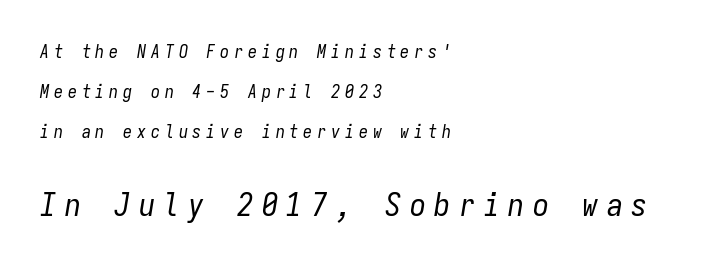
Q: Is the text bold? A: No.
Q: Is the text italic (slanted)? A: Yes, it leans right by about 9 degrees.
Q: Is the text underlined? A: No.
Q: How is the paragraph aligned? A: Left-aligned.
Q: Is the spacing between letters normal or unusually wide? A: Unusually wide.
Q: Is the spacing between lines tight, normal or loose? A: Loose.
Q: Which block of text is set in a larger size, the first (top) or the second (bottom)? A: The second (bottom) one.
Q: Width (condensed, normal, or wide)? A: Condensed.
Q: Stroke contrast? A: Low.
Q: x-height? A: Medium.
Q: Monospaced? A: Yes.
